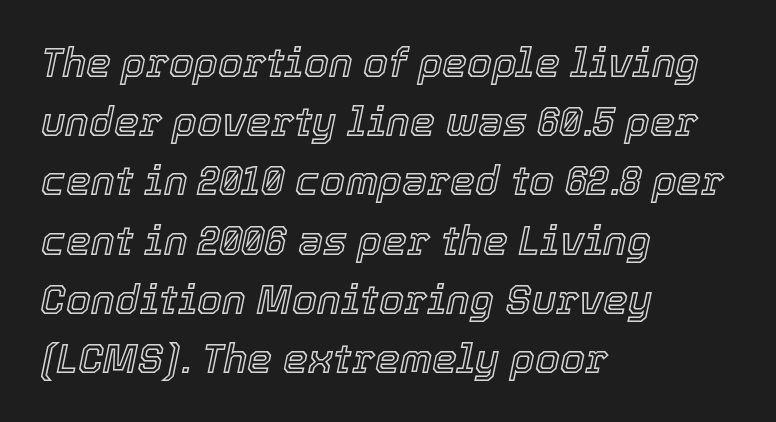
Default kerning and tracking; the words read as compact shapes. Check under the words: just untouched page. Each letter keeps its own natural width here, so spacing adapts to shape. Each line starts at the same left margin while the right side varies.
